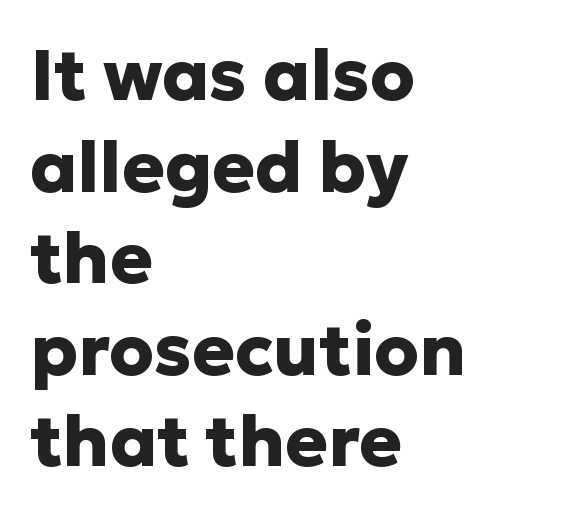
This block has exactly the height ordinary leading produces. Honestly, there is no underline to notice here at all. Notice how thick the strokes are: this is what a full bold looks like. Italic? Not at all — the glyphs are vertical. The rendering uses natural spacing where letterforms have individual widths. The rendering anchors every line to the left-hand side.
